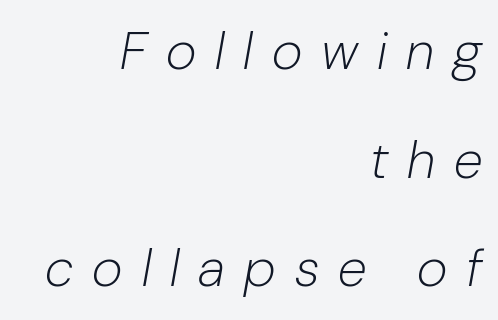
Quick note: italic. These lines are set flush right with a ragged left edge. You could fit nearly another row in the gap between these rows. Note the varied advance widths — an 'i' is clearly narrower than an 'm'. The gap between lines stays unmarked. Words appear elongated and porous because spacing is wide.
